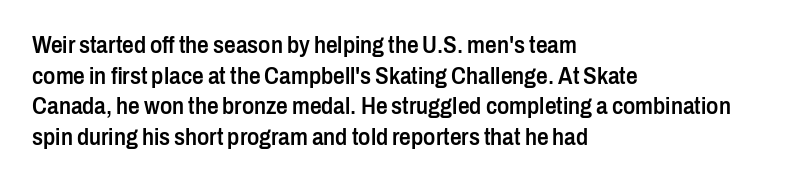
Is there any slant? The stems are plumb. The leading is moderate, giving the passage an even texture. A bit beefed up — I'd call it semibold rather than bold. No word sits above an underline. Characters follow at the spacing the type designer built in. Compared with a centered layout, this one pins lines to the left instead.
